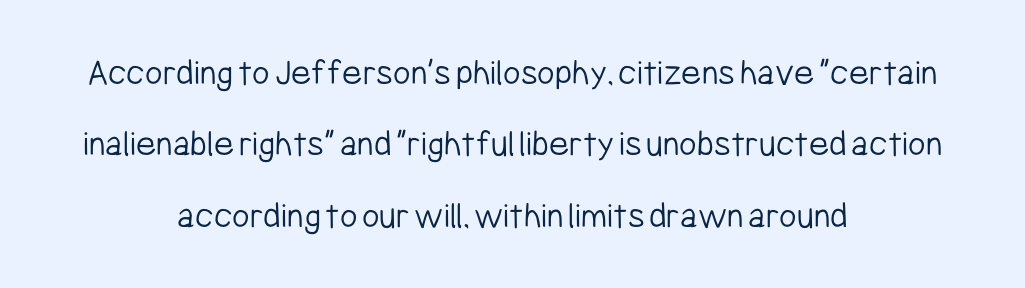
The image shows 38 px light, condensed sans-serif type, upright; set centered, line spacing 1.88x, normal letter spacing, not underlined; low stroke contrast and a medium x-height.
